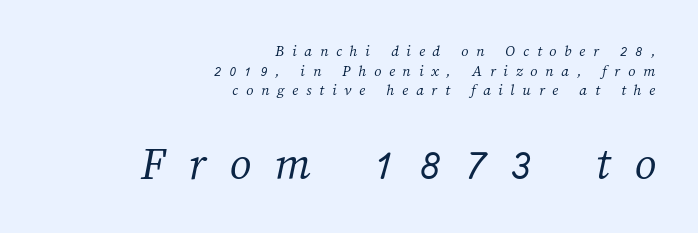
This layout puts the modest block above and the oversized block below. This is not heavy type; no bold has been used. Check under the words: just untouched page. The setting favours the right margin, as signatures and pull-quotes sometimes do. What stands out about the letter spacing? Its width — letters are far apart. Each letter keeps its own natural width here, so spacing adapts to shape.
